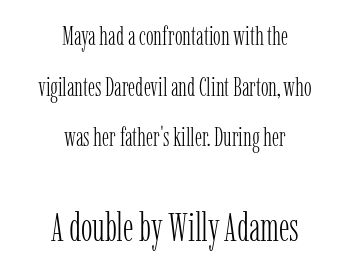
{"serif": "yes", "italic": "no", "bold": "no", "weight": "light", "width": "condensed", "stroke_contrast": "low", "x_height": "medium", "monospaced": "no", "underline": "no", "align": "center", "line_spacing": "loose", "line_spacing_ratio": 1.95, "letter_spacing": "normal", "letter_spacing_em": 0.0, "larger_block": "second", "size_ratio": 1.5, "glyph_px": 39}
